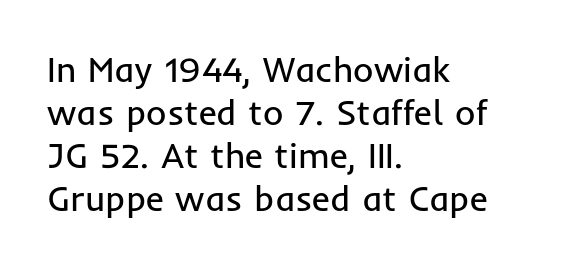
The image shows 35 px regular-weight sans-serif type, upright; set left-aligned, line spacing 1.23x, normal letter spacing, not underlined; low stroke contrast and a medium x-height.
